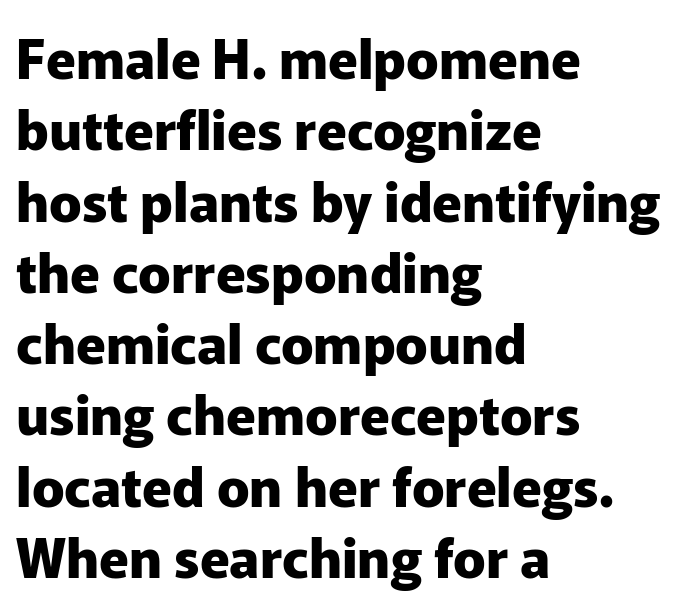
Q: Is the text bold? A: Yes.
Q: Is the text italic (slanted)? A: No, it is upright.
Q: Is the typeface a serif or a sans-serif typeface? A: Sans-serif.
Q: Is the text underlined? A: No.
Q: How is the paragraph aligned? A: Left-aligned.
Q: Is the spacing between letters normal or unusually wide? A: Normal.
Q: Is the spacing between lines tight, normal or loose? A: Normal.
Q: Width (condensed, normal, or wide)? A: Normal.
Q: Stroke contrast? A: Low.
Q: x-height? A: Medium.
Q: Monospaced? A: No.
